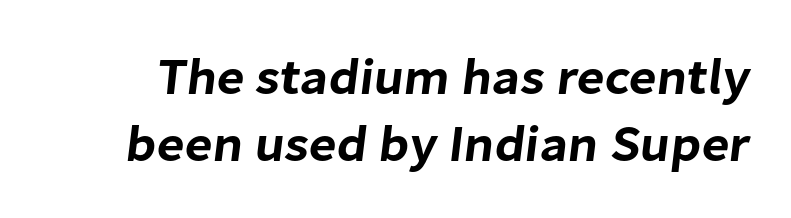
Q: Is the typeface a serif or a sans-serif typeface? A: Sans-serif.
Q: Is the text underlined? A: No.
Q: Is the spacing between letters normal or unusually wide? A: Normal.
Q: Is the spacing between lines tight, normal or loose? A: Normal.
Q: Width (condensed, normal, or wide)? A: Normal.
Q: Stroke contrast? A: Low.
Q: x-height? A: Medium.
Q: Monospaced? A: No.
